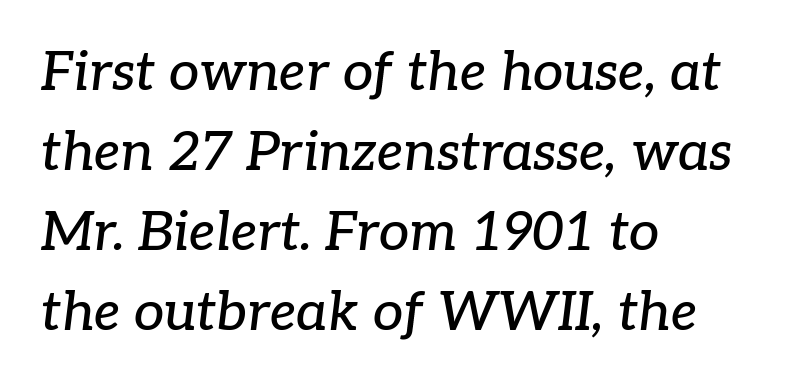
The image shows 54 px serif type, italic (leaning right); set left-aligned, normal line spacing (1.48x), normal letter spacing, not underlined; low stroke contrast and a medium x-height.
